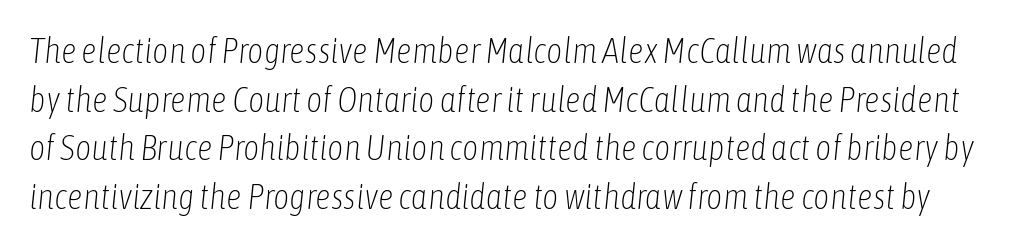
{"italic": "yes", "lean": "right", "slant_degrees": 6, "bold": "no", "weight": "light", "width": "condensed", "stroke_contrast": "low", "x_height": "medium", "monospaced": "no", "underline": "no", "line_spacing": "normal", "line_spacing_ratio": 1.39, "letter_spacing": "normal", "letter_spacing_em": 0.0, "glyph_px": 35}
